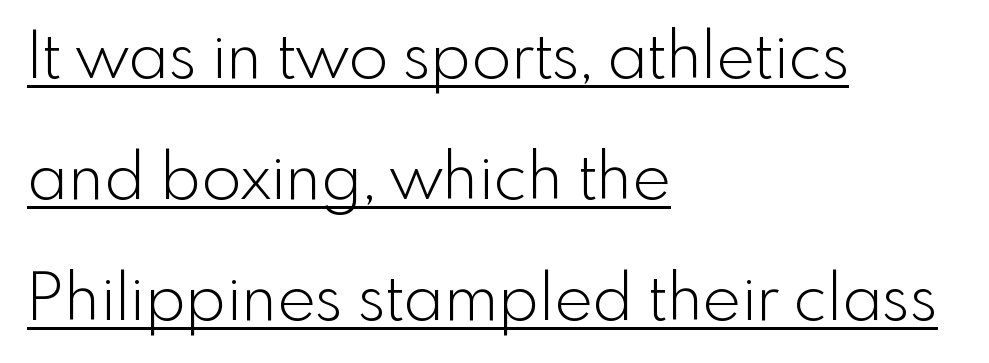
Q: Is the text bold? A: No.
Q: Is the text italic (slanted)? A: No, it is upright.
Q: Is the typeface a serif or a sans-serif typeface? A: Sans-serif.
Q: Is the text underlined? A: Yes.
Q: How is the paragraph aligned? A: Left-aligned.
Q: Is the spacing between letters normal or unusually wide? A: Normal.
Q: Width (condensed, normal, or wide)? A: Normal.
Q: x-height? A: Small.
Q: Monospaced? A: No.
